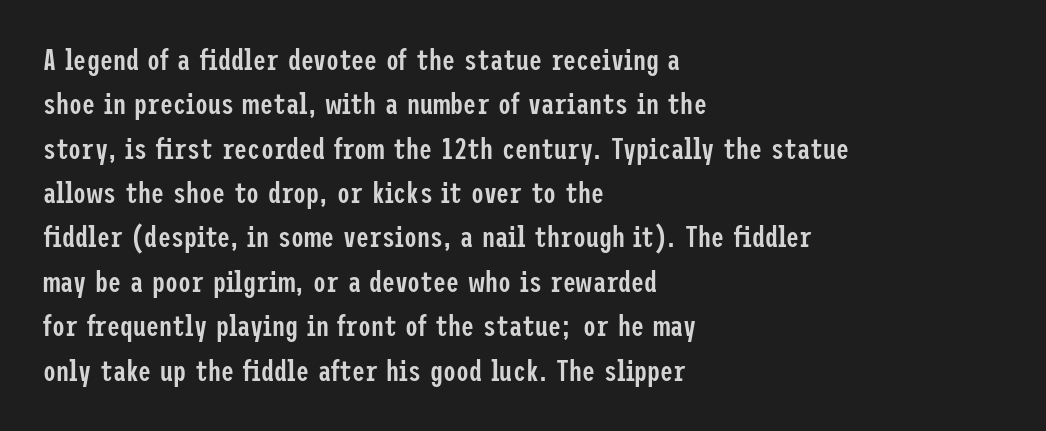
Q: Is the text bold? A: Semi-bold.
Q: Is the text italic (slanted)? A: No, it is upright.
Q: Is the typeface a serif or a sans-serif typeface? A: Sans-serif.
Q: Is the text underlined? A: No.
Q: How is the paragraph aligned? A: Left-aligned.
Q: Is the spacing between letters normal or unusually wide? A: Normal.
Q: Is the spacing between lines tight, normal or loose? A: Normal.
Q: Width (condensed, normal, or wide)? A: Condensed.
Q: Stroke contrast? A: Low.
Q: x-height? A: Medium.
